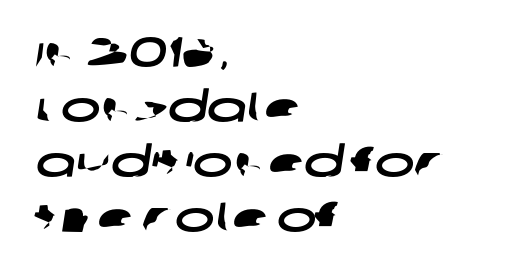
The image shows 42 px wide sans-serif type; set left-aligned, normal line spacing (1.31x), normal letter spacing, not underlined; low stroke contrast and a large x-height.
